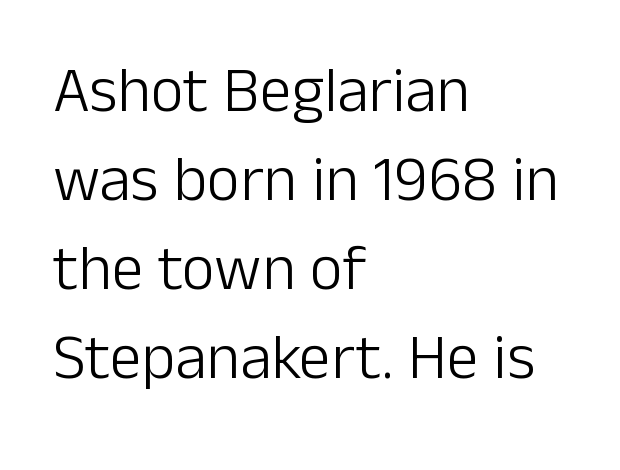
The letters carry no serifs — their stems end cleanly without finishing strokes. The strip under each line holds only bare page. Visually the block forms a straight wall on the left and a jagged coastline on the right. Heft: none added — not bold.
